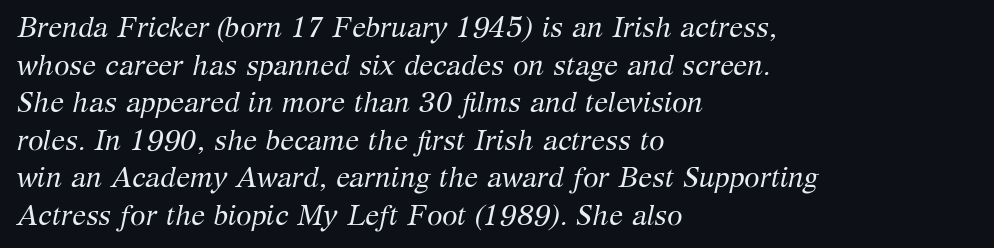
This is not heavy type; no bold has been used. Horizontally, the lines are justified to the leading edge only. Rows of type keep a routine distance in the vertical direction. Would a proofreader flag this as italicized? Yes. Default kerning and tracking; the words read as compact shapes.
